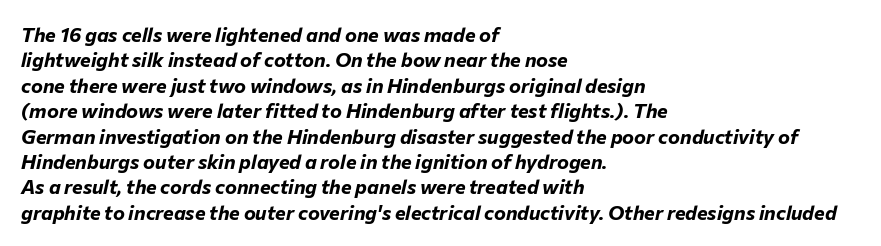
Q: Is the text bold? A: Yes.
Q: Is the text italic (slanted)? A: Yes, it leans right by about 12 degrees.
Q: Is the text underlined? A: No.
Q: How is the paragraph aligned? A: Left-aligned.
Q: Is the spacing between letters normal or unusually wide? A: Normal.
Q: Is the spacing between lines tight, normal or loose? A: Normal.
